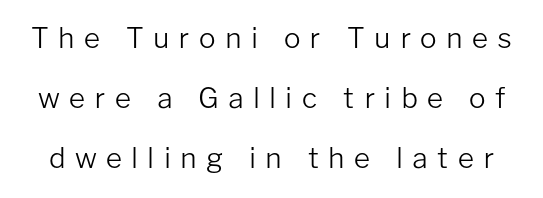
{"serif": "no", "italic": "no", "bold": "no", "weight": "light", "width": "normal", "stroke_contrast": "low", "x_height": "medium", "monospaced": "no", "underline": "no", "line_spacing": "loose", "line_spacing_ratio": 2.15, "letter_spacing": "wide", "letter_spacing_em": 0.33, "glyph_px": 28}
